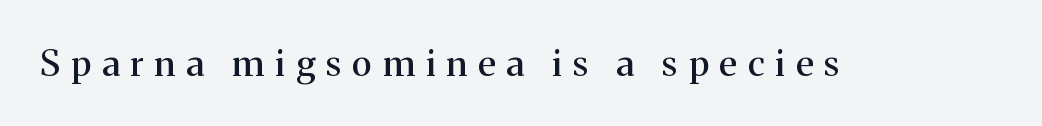
Proportional: the letters do not fall into vertical columns. Each word looks stretched out because of the extra space between its letters. Do the letters lean? They stand straight. Yep, those are serifs on the letters.
